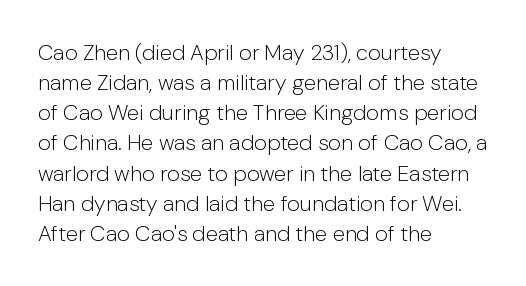
Q: Is the text bold? A: No.
Q: Is the text italic (slanted)? A: No, it is upright.
Q: Is the text underlined? A: No.
Q: How is the paragraph aligned? A: Left-aligned.
Q: Is the spacing between letters normal or unusually wide? A: Normal.
Q: Is the spacing between lines tight, normal or loose? A: Normal.
